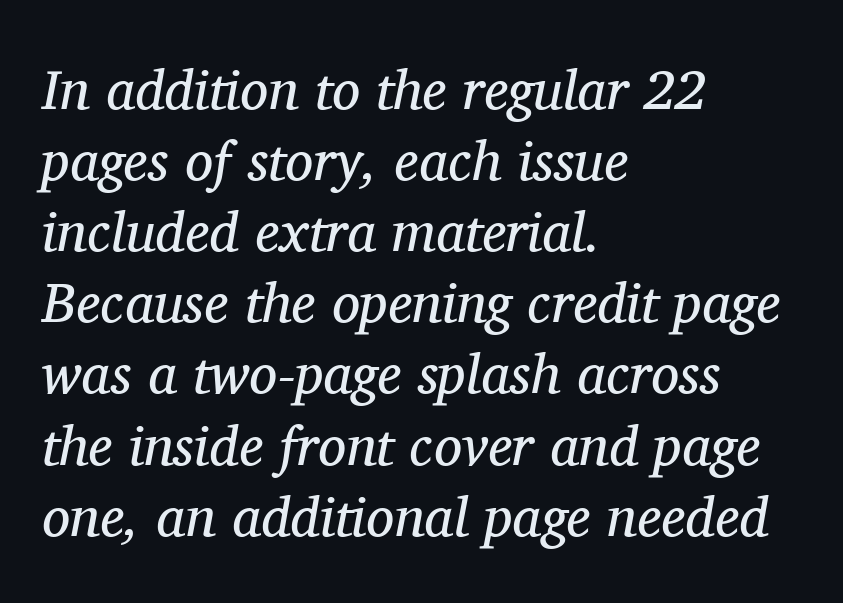
The image shows 56 px regular-weight serif type, italic (leaning right); set left-aligned, normal line spacing (1.27x), normal letter spacing, not underlined; medium stroke contrast and a medium x-height.
